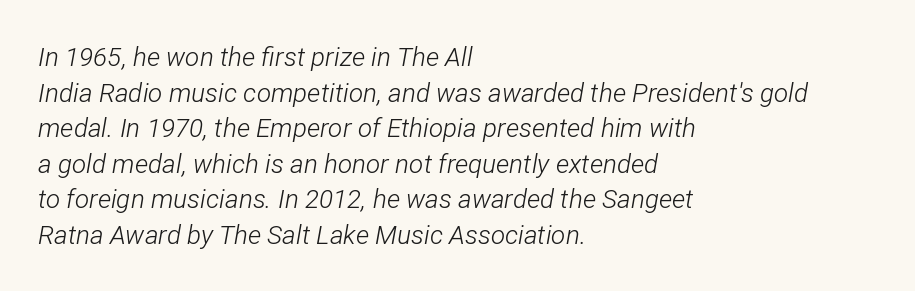
The image shows 26 px text type, italic (leaning right); set left-aligned, normal line spacing (1.37x), normal letter spacing, not underlined.
